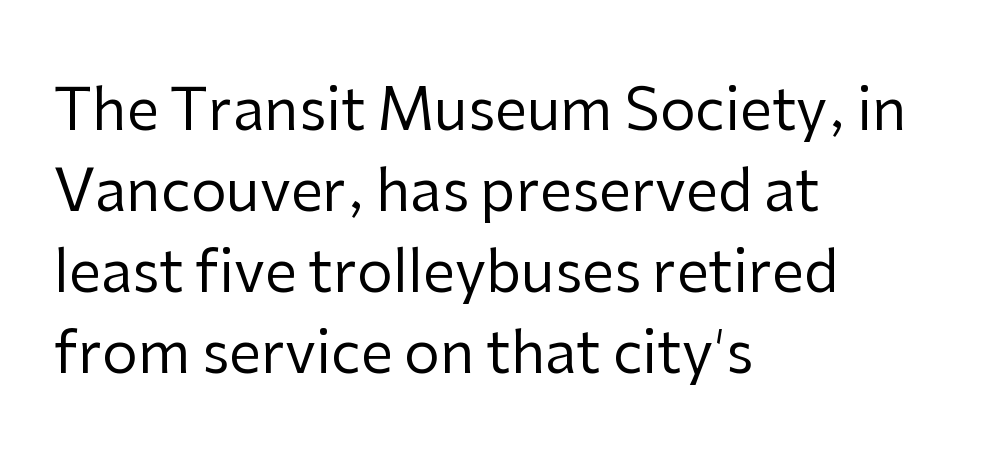
Q: Is the text bold? A: No.
Q: Is the text italic (slanted)? A: No, it is upright.
Q: Is the typeface a serif or a sans-serif typeface? A: Sans-serif.
Q: Is the text underlined? A: No.
Q: How is the paragraph aligned? A: Left-aligned.
Q: Is the spacing between letters normal or unusually wide? A: Normal.
Q: Is the spacing between lines tight, normal or loose? A: Normal.
Q: Width (condensed, normal, or wide)? A: Normal.
Q: Stroke contrast? A: Low.
Q: x-height? A: Medium.
Q: Monospaced? A: No.
